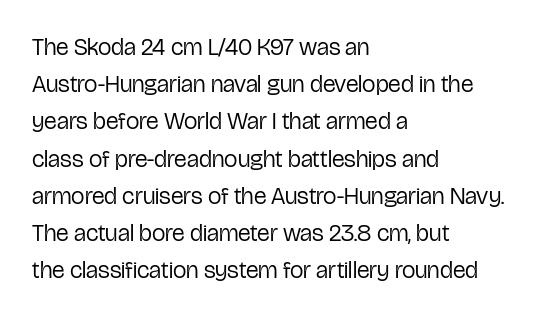
{"italic": "no", "bold": "no", "underline": "no", "align": "left", "line_spacing": "normal", "line_spacing_ratio": 1.55, "letter_spacing": "normal", "letter_spacing_em": 0.0, "glyph_px": 24}
